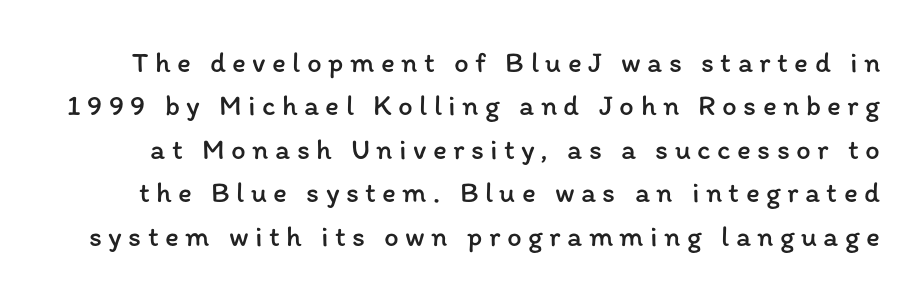
The image shows 29 px regular-weight type, upright; set normal line spacing (1.5x), unusually wide letter spacing (+0.22 em), not underlined; low stroke contrast and a medium x-height.
